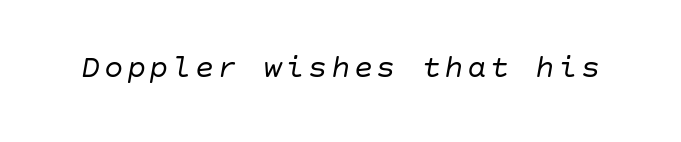
Q: Is the text bold? A: No.
Q: Is the text italic (slanted)? A: Yes, it leans right by about 10 degrees.
Q: Is the text underlined? A: No.
Q: Width (condensed, normal, or wide)? A: Normal.
Q: Stroke contrast? A: Low.
Q: x-height? A: Large.
